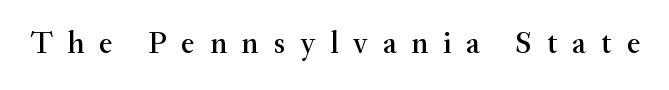
Looks like regular typesetting: each glyph gets only the width it needs. The letterforms stand isolated, each surrounded by extra space. The strip under each line holds only bare page. Look at the bottom of the vertical strokes: they flare into serifs here.
